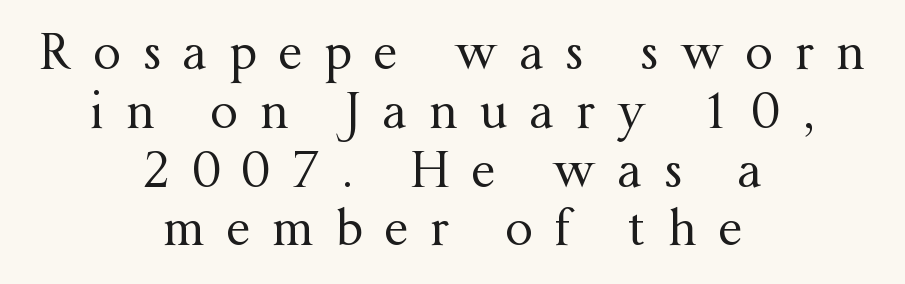
Q: Is the text bold? A: No.
Q: Is the text italic (slanted)? A: No, it is upright.
Q: Is the typeface a serif or a sans-serif typeface? A: Serif.
Q: Is the text underlined? A: No.
Q: How is the paragraph aligned? A: Centered.
Q: Is the spacing between letters normal or unusually wide? A: Unusually wide.
Q: Width (condensed, normal, or wide)? A: Normal.
Q: Stroke contrast? A: Medium.
Q: x-height? A: Medium.
Q: Monospaced? A: No.
